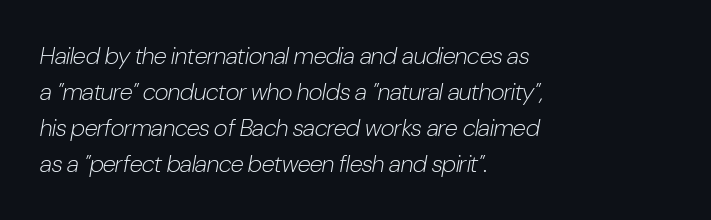
Q: Is the text bold? A: No.
Q: Is the text italic (slanted)? A: Yes, it leans right by about 10 degrees.
Q: Is the text underlined? A: No.
Q: How is the paragraph aligned? A: Left-aligned.
Q: Is the spacing between letters normal or unusually wide? A: Normal.
Q: Is the spacing between lines tight, normal or loose? A: Normal.
